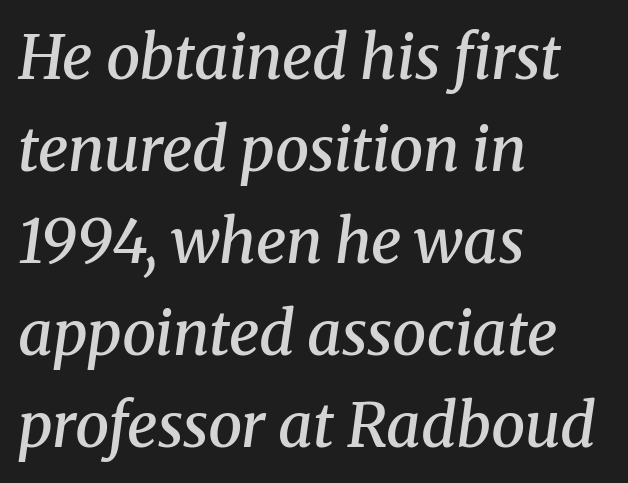
{"serif": "yes", "italic": "yes", "lean": "right", "slant_degrees": 8, "bold": "semi", "weight": "semibold", "width": "normal", "stroke_contrast": "medium", "x_height": "medium", "monospaced": "no", "underline": "no", "align": "left", "line_spacing": "normal", "line_spacing_ratio": 1.51, "letter_spacing": "normal", "letter_spacing_em": 0.0, "glyph_px": 61}
